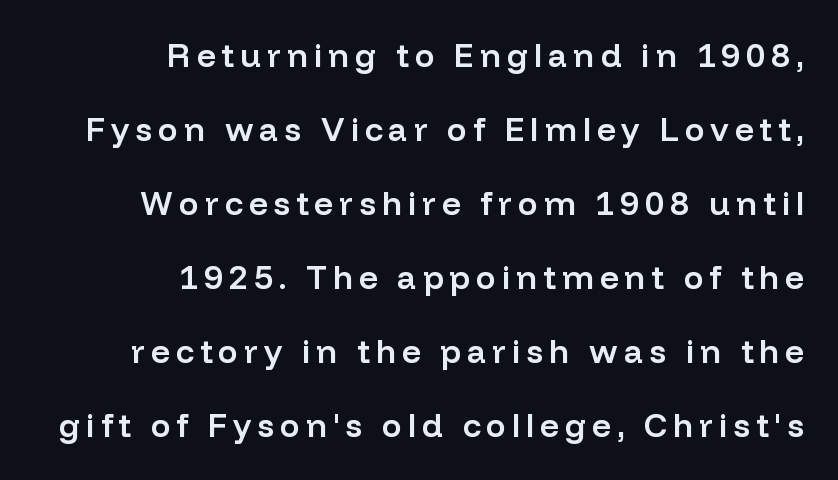
Designer's note — italics off, roman on. Weight: semibold (demi). The rendering uses natural spacing where letterforms have individual widths. This rendering uses right alignment, leaving the left contour irregular.
